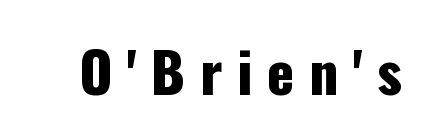
Q: Is the text italic (slanted)? A: No, it is upright.
Q: Is the typeface a serif or a sans-serif typeface? A: Sans-serif.
Q: Is the text underlined? A: No.
Q: Is the spacing between letters normal or unusually wide? A: Unusually wide.
Q: Width (condensed, normal, or wide)? A: Condensed.
Q: Stroke contrast? A: Low.
Q: x-height? A: Medium.
Q: Monospaced? A: No.
